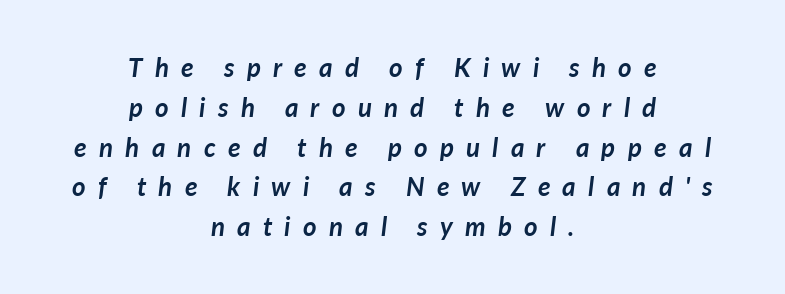
Q: Is the text bold? A: Yes.
Q: Is the text italic (slanted)? A: Yes, it leans right by about 7 degrees.
Q: Is the text underlined? A: No.
Q: How is the paragraph aligned? A: Centered.
Q: Is the spacing between letters normal or unusually wide? A: Unusually wide.
Q: Is the spacing between lines tight, normal or loose? A: Normal.
